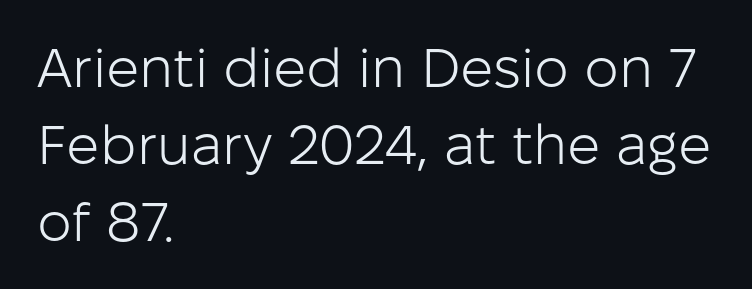
These glyphs show unthickened strokes, regular width or finer. Nothing sits at the stroke ends, so this counts as sans-serif. Honestly, the row spacing looks completely unremarkable. The type sits square on the baseline with zero lean.
